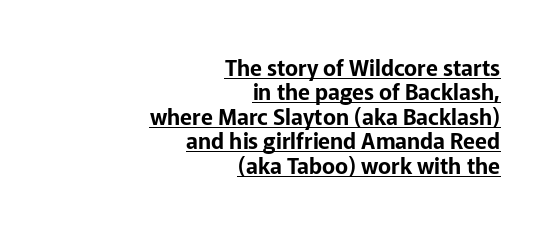
In terms of posture, this sample is upright. These lines stack with their right ends in a neat column. Notice how a bar underscores the lettering throughout. This rendering leaves character spacing at its baseline value.
